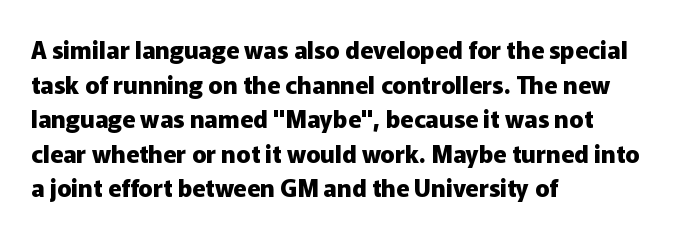
Rule under the text: the space is simply empty. Nothing unusual about the tracking: characters are spaced as the font intends. Leading: standard. This sample uses an upright cut, with every glyph sitting square on the baseline. Set as a true bold cut, around the 700 mark. Line beginnings align vertically; line endings do not.
